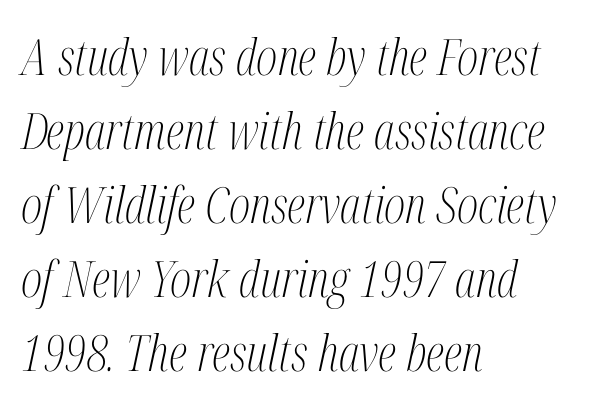
{"serif": "yes", "italic": "yes", "lean": "right", "slant_degrees": 12, "bold": "no", "weight": "light", "width": "condensed", "stroke_contrast": "medium", "x_height": "medium", "monospaced": "no", "underline": "no", "align": "left", "line_spacing": "normal", "line_spacing_ratio": 1.48, "letter_spacing": "normal", "letter_spacing_em": 0.0, "glyph_px": 50}
